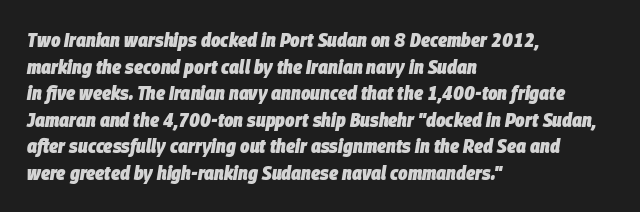
Q: Is the text bold? A: Yes.
Q: Is the text italic (slanted)? A: Yes, it leans right by about 9 degrees.
Q: Is the text underlined? A: No.
Q: How is the paragraph aligned? A: Left-aligned.
Q: Is the spacing between letters normal or unusually wide? A: Normal.
Q: Is the spacing between lines tight, normal or loose? A: Normal.
